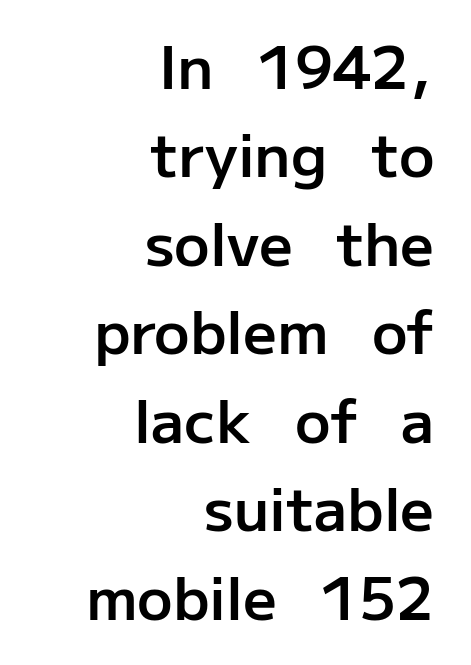
{"serif": "no", "italic": "no", "bold": "semi", "weight": "semibold", "width": "normal", "stroke_contrast": "low", "x_height": "medium", "monospaced": "no", "underline": "no", "align": "right", "line_spacing": "normal", "line_spacing_ratio": 1.5, "letter_spacing": "normal", "letter_spacing_em": 0.0, "glyph_px": 59}
